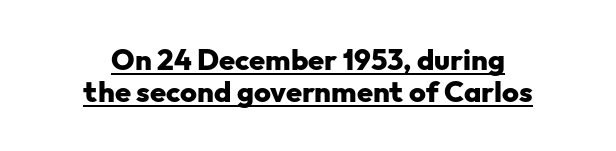
The image shows 29 px heavy sans-serif type, upright; set centered, tight line spacing (1.1x), normal letter spacing, underlined; low stroke contrast and a medium x-height.
